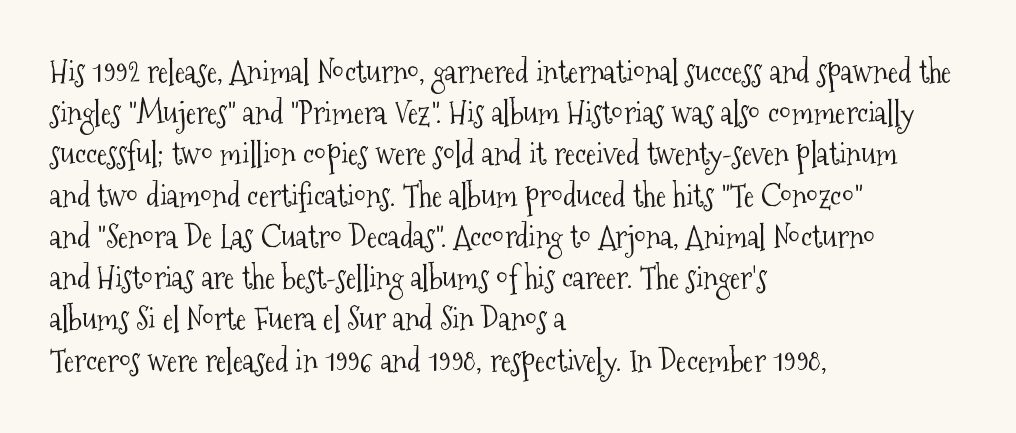
Just letters on the line, the space beneath them empty. Does the copy run flush right? No — it runs flush left. Vertical spacing — default. The letters carry serifs — small finishing strokes at the ends of their stems. Here the glyphs are tracked normally, forming tight word shapes. Stems and bowls with no extra thickness — not bold.
